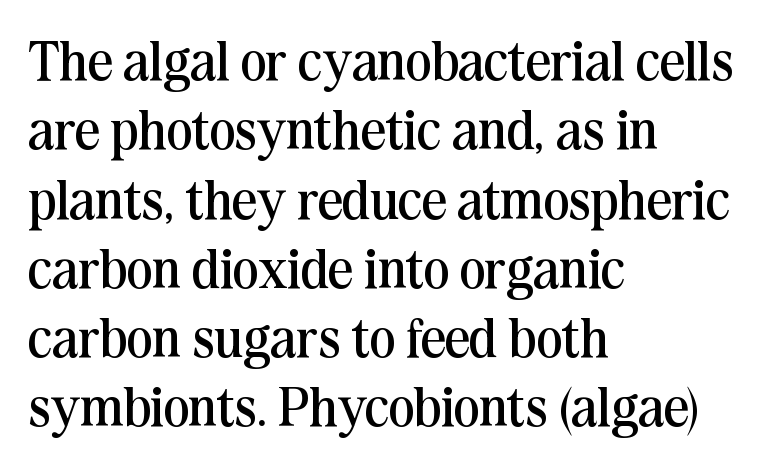
The image shows 55 px regular-weight serif type, upright; set left-aligned, normal line spacing (1.26x), normal letter spacing, not underlined; medium stroke contrast and a medium x-height.
